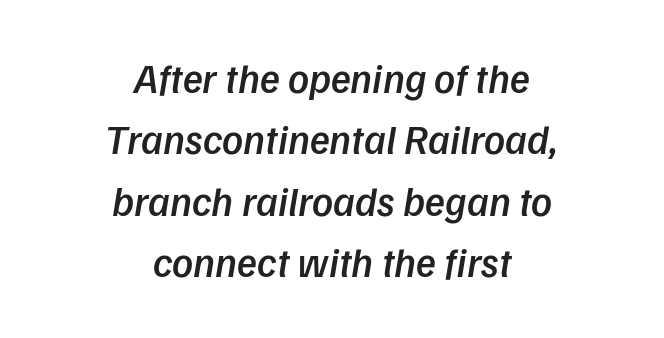
Q: Is the text bold? A: Semi-bold.
Q: Is the text italic (slanted)? A: Yes, it leans right by about 9 degrees.
Q: Is the text underlined? A: No.
Q: How is the paragraph aligned? A: Centered.
Q: Is the spacing between letters normal or unusually wide? A: Normal.
Q: Is the spacing between lines tight, normal or loose? A: Normal.
Q: Width (condensed, normal, or wide)? A: Normal.
Q: Stroke contrast? A: Low.
Q: x-height? A: Medium.
Q: Monospaced? A: No.
